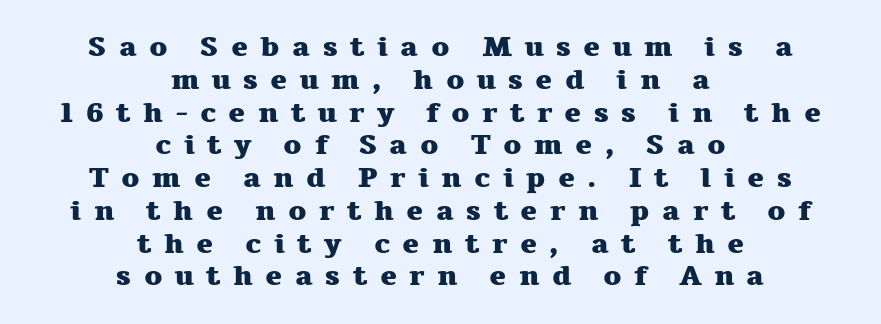
Q: Is the text bold? A: Yes.
Q: Is the text italic (slanted)? A: No, it is upright.
Q: Is the typeface a serif or a sans-serif typeface? A: Serif.
Q: Is the text underlined? A: No.
Q: How is the paragraph aligned? A: Centered.
Q: Is the spacing between letters normal or unusually wide? A: Unusually wide.
Q: Width (condensed, normal, or wide)? A: Wide.
Q: Stroke contrast? A: Medium.
Q: x-height? A: Medium.
Q: Monospaced? A: No.
